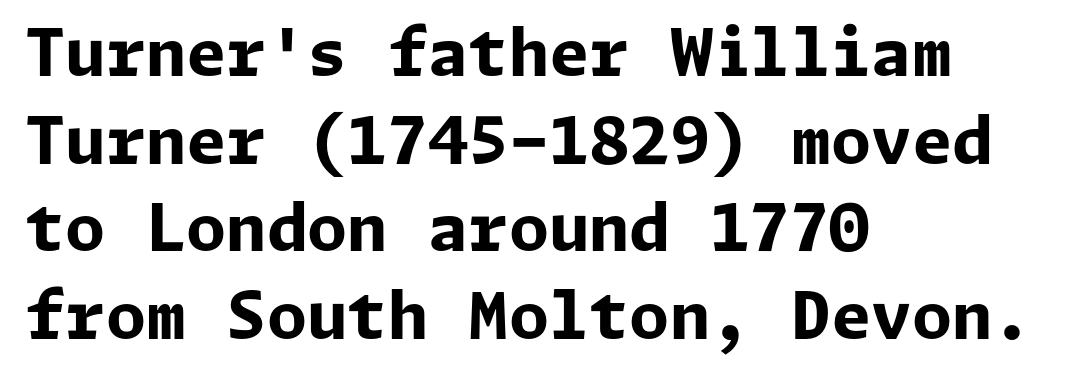
{"serif": "no", "italic": "no", "bold": "yes", "weight": "bold", "width": "normal", "stroke_contrast": "low", "x_height": "medium", "underline": "no", "align": "left", "line_spacing": "normal", "line_spacing_ratio": 1.35, "letter_spacing": "normal", "letter_spacing_em": 0.0, "glyph_px": 65}
